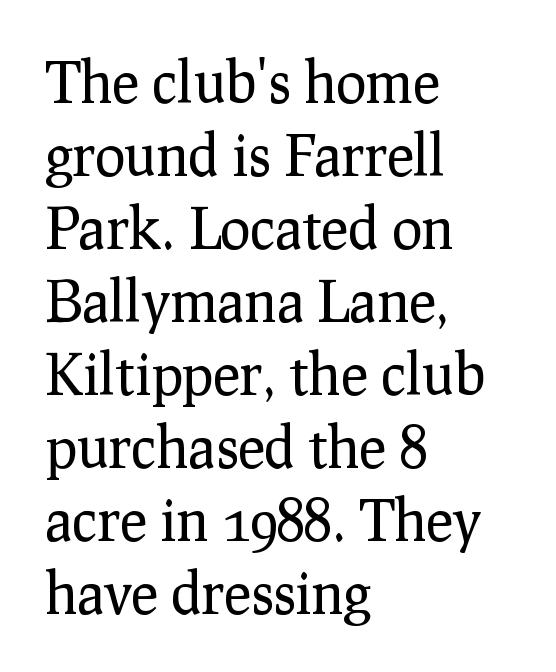
Q: Is the text bold? A: No.
Q: Is the text italic (slanted)? A: No, it is upright.
Q: Is the typeface a serif or a sans-serif typeface? A: Serif.
Q: Is the text underlined? A: No.
Q: How is the paragraph aligned? A: Left-aligned.
Q: Is the spacing between letters normal or unusually wide? A: Normal.
Q: Is the spacing between lines tight, normal or loose? A: Normal.
Q: Width (condensed, normal, or wide)? A: Normal.
Q: Stroke contrast? A: Low.
Q: x-height? A: Medium.
Q: Monospaced? A: No.
